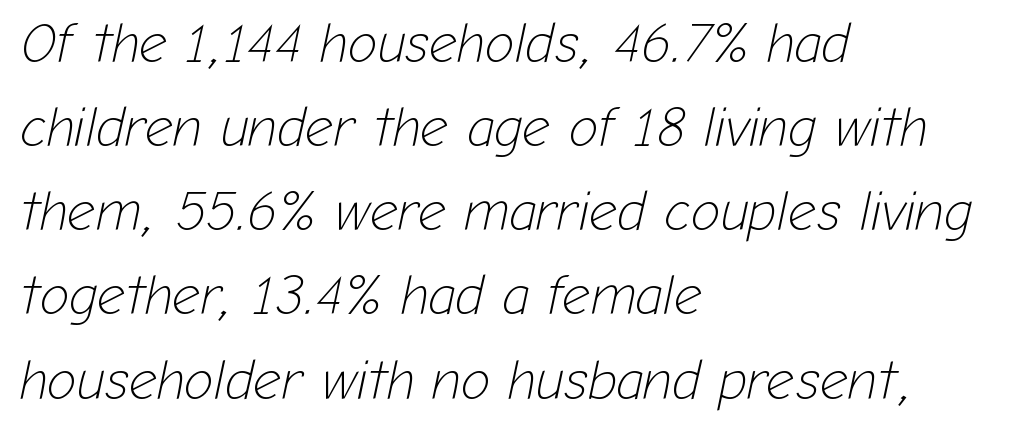
Spacing between characters is what you'd get straight out of the box. A light-to-regular cut is what we see here. The lines in this sample share a left origin and differ only in where they stop. Beneath every word, the page is bare. The lettering tilts uniformly, giving the passage an italic look.
